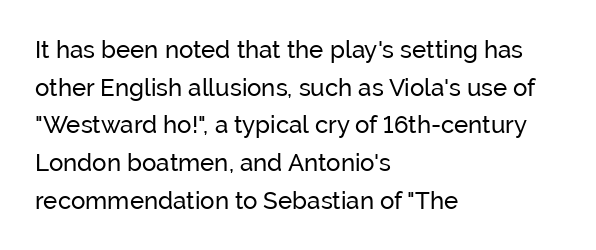
The image shows 24 px text type, upright; set left-aligned, normal line spacing (1.57x), normal letter spacing, not underlined.
